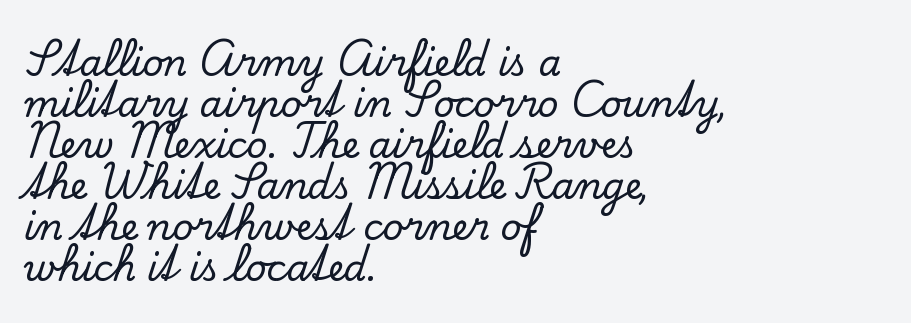
Decoration check: the copy has no underline. The rag falls on the right side of this text block. Each new line begins almost immediately beneath the previous one. Characters follow at the spacing the type designer built in. The designer went with a serif here, giving each stem small feet.
